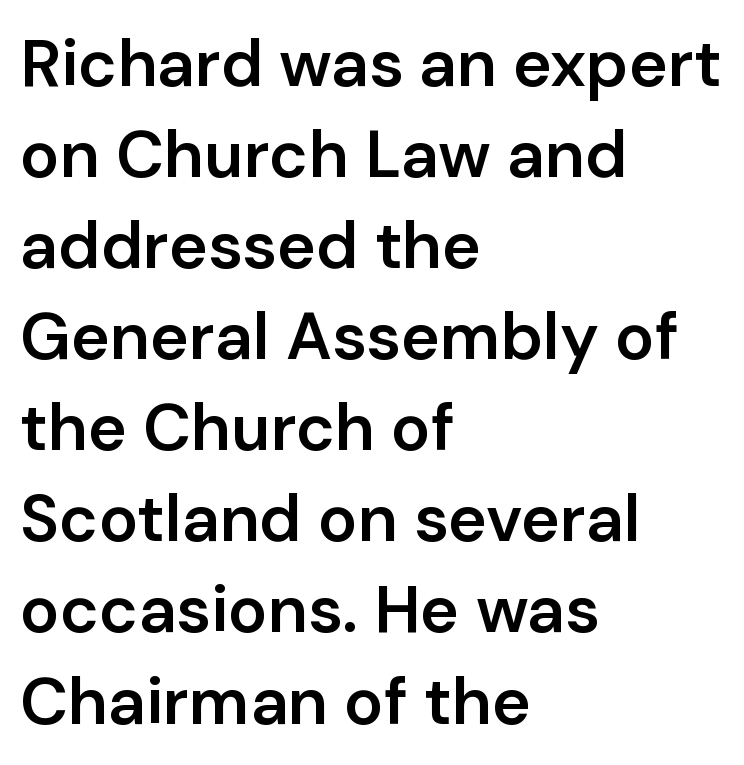
Q: Is the text bold? A: Semi-bold.
Q: Is the text italic (slanted)? A: No, it is upright.
Q: Is the typeface a serif or a sans-serif typeface? A: Sans-serif.
Q: Is the text underlined? A: No.
Q: How is the paragraph aligned? A: Left-aligned.
Q: Is the spacing between letters normal or unusually wide? A: Normal.
Q: Is the spacing between lines tight, normal or loose? A: Normal.
Q: Width (condensed, normal, or wide)? A: Normal.
Q: Stroke contrast? A: Low.
Q: x-height? A: Medium.
Q: Monospaced? A: No.
